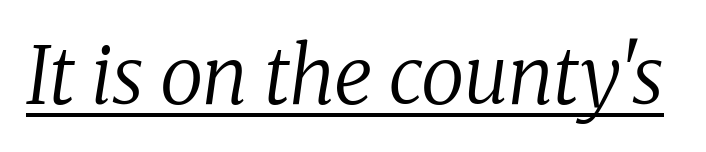
The image shows 79 px regular-weight serif type, italic (leaning right); set normal letter spacing, underlined; low stroke contrast and a medium x-height.
